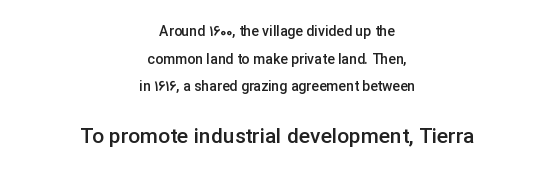
Q: Is the text bold? A: Semi-bold.
Q: Is the text italic (slanted)? A: No, it is upright.
Q: Is the text underlined? A: No.
Q: How is the paragraph aligned? A: Centered.
Q: Is the spacing between letters normal or unusually wide? A: Normal.
Q: Is the spacing between lines tight, normal or loose? A: Loose.
Q: Which block of text is set in a larger size, the first (top) or the second (bottom)? A: The second (bottom) one.
